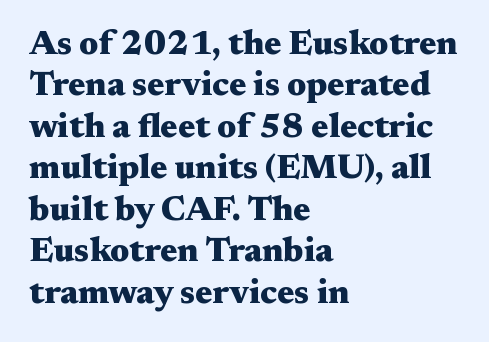
Decoration check: the copy has no underline. Italic: no, the glyphs are upright roman. Standard letterfit; no display-style spreading of the glyphs. Notice how thick the strokes are: this is what a full bold looks like. Alignment: flush left.
